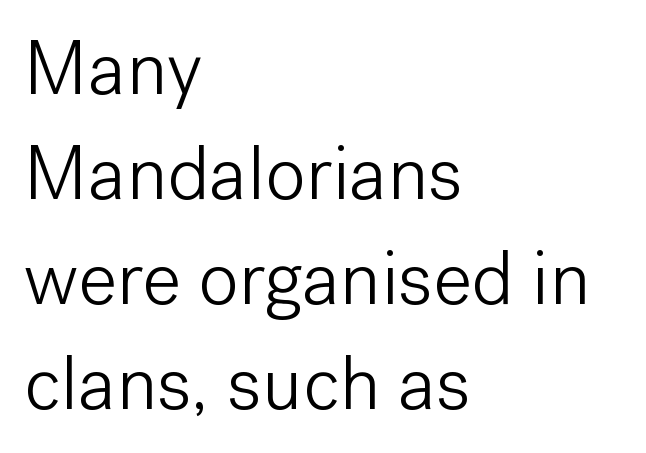
{"serif": "no", "italic": "no", "bold": "no", "weight": "light", "width": "normal", "stroke_contrast": "low", "x_height": "medium", "monospaced": "no", "underline": "no", "align": "left", "line_spacing": "normal", "line_spacing_ratio": 1.38, "letter_spacing": "normal", "letter_spacing_em": 0.0, "glyph_px": 76}
